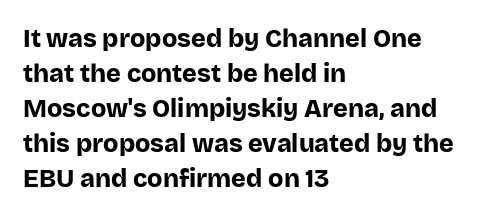
{"italic": "no", "bold": "yes", "underline": "no", "align": "left", "line_spacing": "normal", "line_spacing_ratio": 1.4, "letter_spacing": "normal", "letter_spacing_em": 0.0, "glyph_px": 25}
